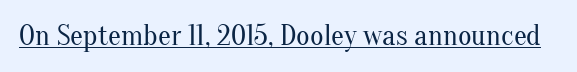
Q: Is the text bold? A: No.
Q: Is the text italic (slanted)? A: No, it is upright.
Q: Is the typeface a serif or a sans-serif typeface? A: Serif.
Q: Is the text underlined? A: Yes.
Q: Is the spacing between letters normal or unusually wide? A: Normal.
Q: Width (condensed, normal, or wide)? A: Normal.
Q: Stroke contrast? A: Medium.
Q: x-height? A: Small.
Q: Monospaced? A: No.
